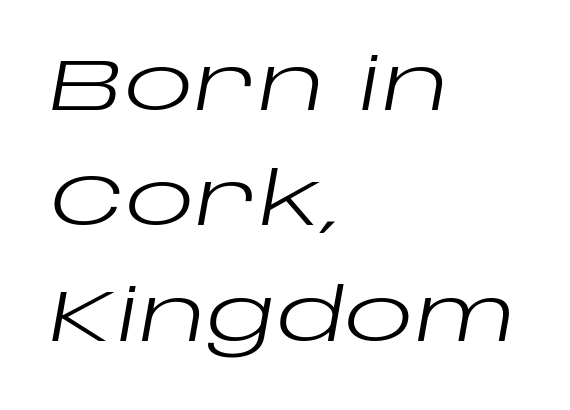
Q: Is the text bold? A: No.
Q: Is the text italic (slanted)? A: Yes, it leans right by about 10 degrees.
Q: Is the text underlined? A: No.
Q: How is the paragraph aligned? A: Left-aligned.
Q: Is the spacing between letters normal or unusually wide? A: Normal.
Q: Is the spacing between lines tight, normal or loose? A: Normal.
Q: Width (condensed, normal, or wide)? A: Wide.
Q: Stroke contrast? A: Low.
Q: x-height? A: Large.
Q: Monospaced? A: No.
